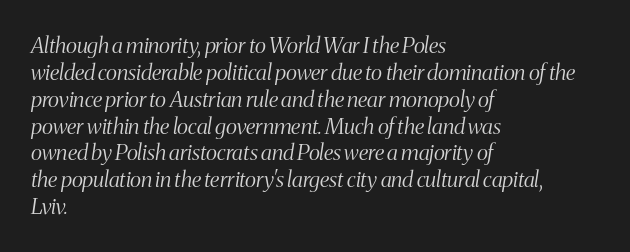
Q: Is the text bold? A: No.
Q: Is the text italic (slanted)? A: Yes, it leans right by about 8 degrees.
Q: Is the text underlined? A: No.
Q: How is the paragraph aligned? A: Left-aligned.
Q: Is the spacing between letters normal or unusually wide? A: Normal.
